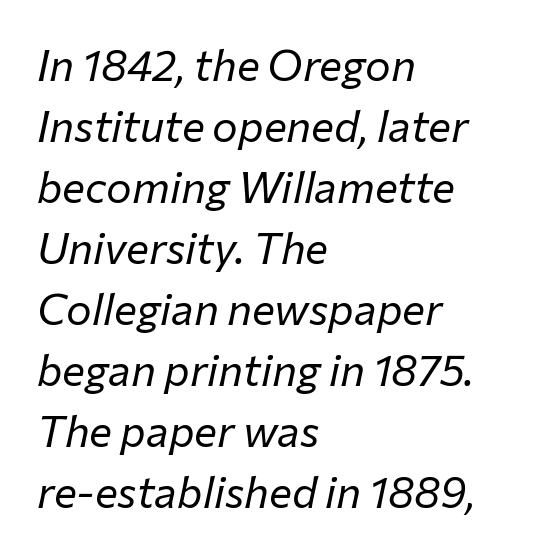
{"italic": "yes", "lean": "right", "slant_degrees": 12, "bold": "no", "weight": "regular", "width": "normal", "stroke_contrast": "low", "x_height": "medium", "monospaced": "no", "underline": "no", "align": "left", "line_spacing": "normal", "line_spacing_ratio": 1.42, "letter_spacing": "normal", "letter_spacing_em": 0.0, "glyph_px": 43}
